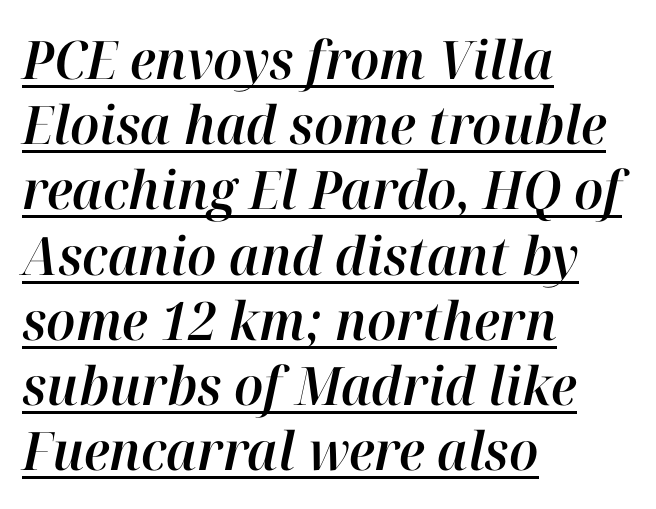
The image shows 53 px text type, italic (leaning right); set left-aligned, line spacing 1.23x, normal letter spacing, underlined; high stroke contrast and a medium x-height.
